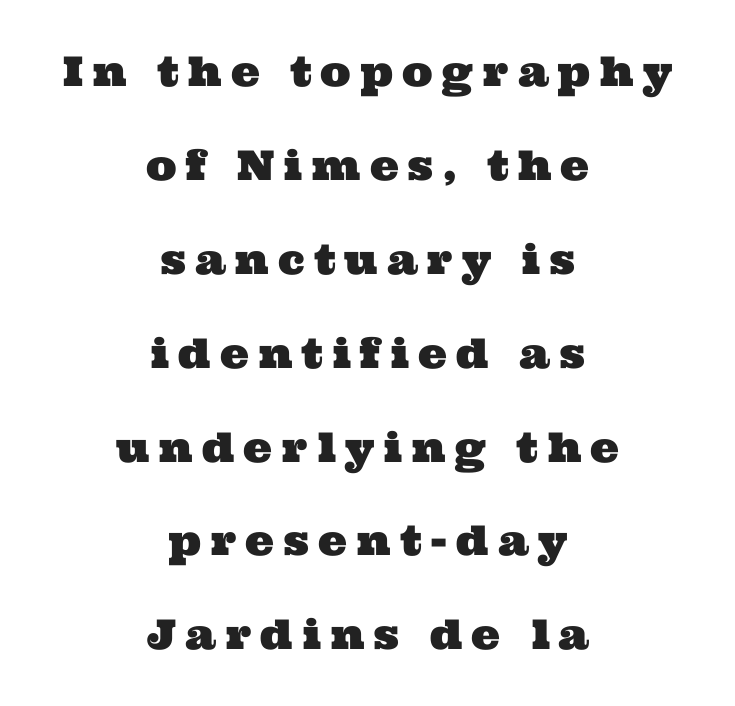
The image shows 41 px wide serif type; set centered, loose line spacing (2.29x), unusually wide letter spacing (+0.22 em), not underlined; medium stroke contrast and a medium x-height.
